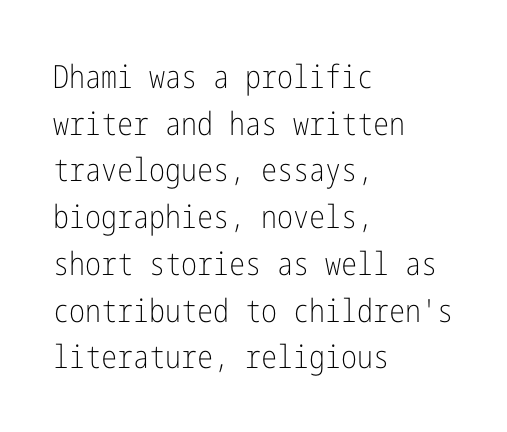
The image shows 32 px light, condensed sans-serif type, upright; set left-aligned, normal line spacing (1.46x), normal letter spacing, not underlined; low stroke contrast and a medium x-height.
